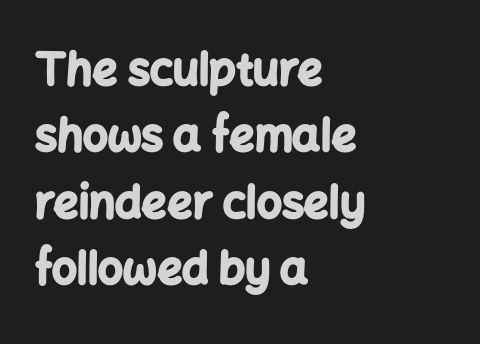
Unlike a traditional serif, this face leaves its strokes unadorned. The line-height multiplier appears to be the usual default. Every letter is thick-stroked: bold, no question. The axis of the letterforms is exactly vertical. The rendering anchors every line to the left-hand side. Characters follow at the spacing the type designer built in.
